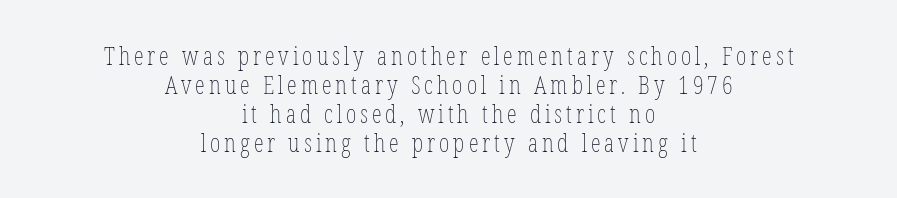
Unbolded letterforms with no extra heft. The typesetter chose a symmetrical, centered arrangement here. The specimen omits any rule beneath the text block's lines. Every character sits straight up, as roman type does.
